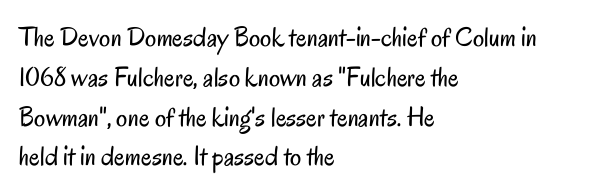
Q: Is the text bold? A: No.
Q: Is the text italic (slanted)? A: No, it is upright.
Q: Is the typeface a serif or a sans-serif typeface? A: Sans-serif.
Q: Is the text underlined? A: No.
Q: How is the paragraph aligned? A: Left-aligned.
Q: Is the spacing between letters normal or unusually wide? A: Normal.
Q: Is the spacing between lines tight, normal or loose? A: Normal.
Q: Width (condensed, normal, or wide)? A: Condensed.
Q: Stroke contrast? A: Low.
Q: x-height? A: Small.
Q: Monospaced? A: No.
